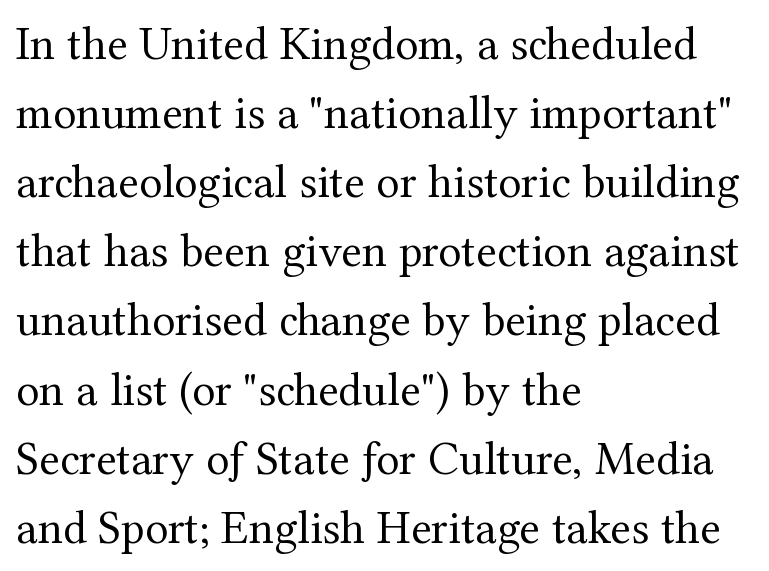
Q: Is the text bold? A: No.
Q: Is the text italic (slanted)? A: No, it is upright.
Q: Is the typeface a serif or a sans-serif typeface? A: Serif.
Q: Is the text underlined? A: No.
Q: How is the paragraph aligned? A: Left-aligned.
Q: Is the spacing between letters normal or unusually wide? A: Normal.
Q: Is the spacing between lines tight, normal or loose? A: Normal.
Q: Width (condensed, normal, or wide)? A: Normal.
Q: Stroke contrast? A: Medium.
Q: x-height? A: Medium.
Q: Monospaced? A: No.
